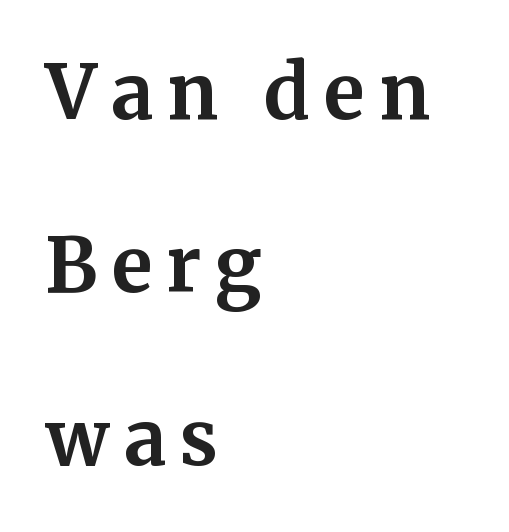
Q: Is the text bold? A: Yes.
Q: Is the text italic (slanted)? A: No, it is upright.
Q: Is the typeface a serif or a sans-serif typeface? A: Serif.
Q: Is the text underlined? A: No.
Q: How is the paragraph aligned? A: Left-aligned.
Q: Is the spacing between lines tight, normal or loose? A: Loose.
Q: Width (condensed, normal, or wide)? A: Normal.
Q: Stroke contrast? A: Medium.
Q: x-height? A: Medium.
Q: Monospaced? A: No.
